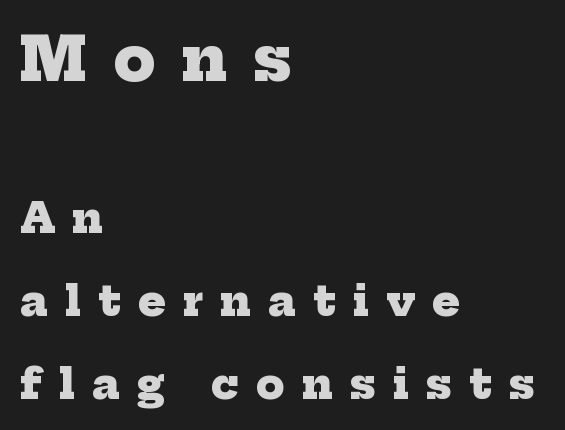
This is serif lettering, the kind often seen in printed books. One-word summary of the alignment: left. Each row of text sits above clean, open space. The passage shown stacks its lines with a broad gap. Each letter keeps its own natural width here, so spacing adapts to shape. Which chunk is bigger? The first one — the top block dwarfs the bottom.
